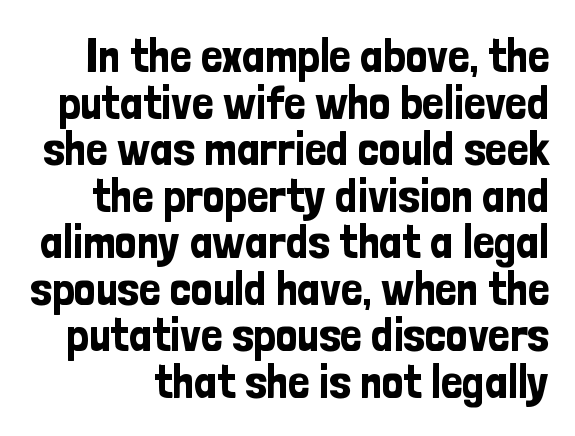
{"serif": "no", "italic": "no", "width": "condensed", "stroke_contrast": "low", "x_height": "medium", "monospaced": "no", "underline": "no", "line_spacing": "tight", "line_spacing_ratio": 0.97, "letter_spacing": "normal", "letter_spacing_em": 0.0, "glyph_px": 48}
